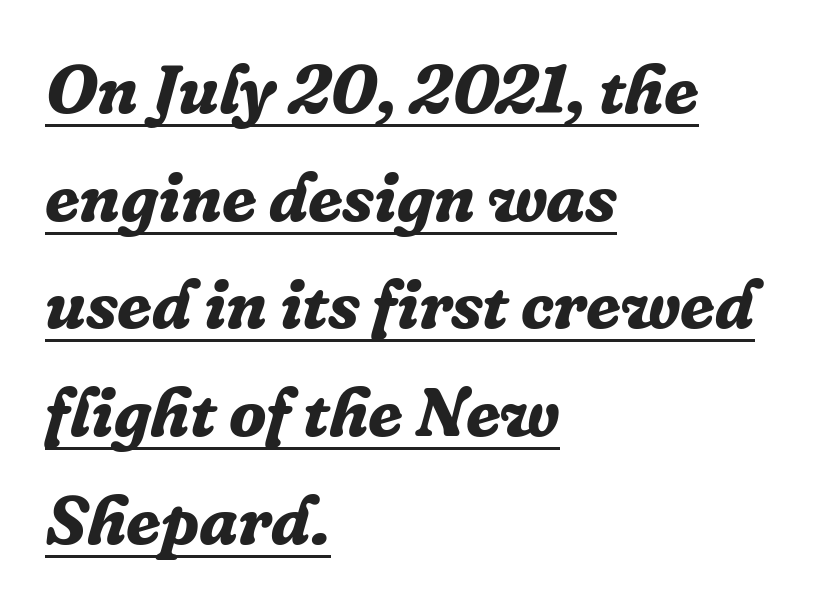
The face used here has the dense, thick strokes of a bold. Does the type have serifs? Yes, each stem ends in a small foot. The rag falls on the right side of this text block. Honestly, the row spacing looks completely unremarkable. Glance below the letters and you will spot a drawn line.
